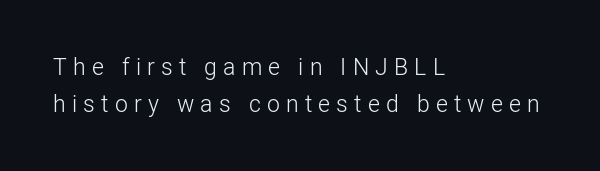
The image shows 23 px text type, upright; set left-aligned, normal line spacing (1.6x), unusually wide letter spacing (+0.27 em), not underlined.
